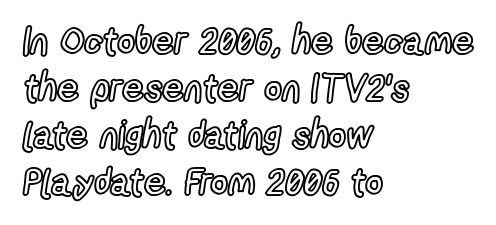
This sample is left-justified, so line endings fall wherever the words run out. Look at the tracking — it's just the regular setting, nothing added. The area under the type is left untouched. This sample has the flowing, uneven cadence of proportional lettering.
